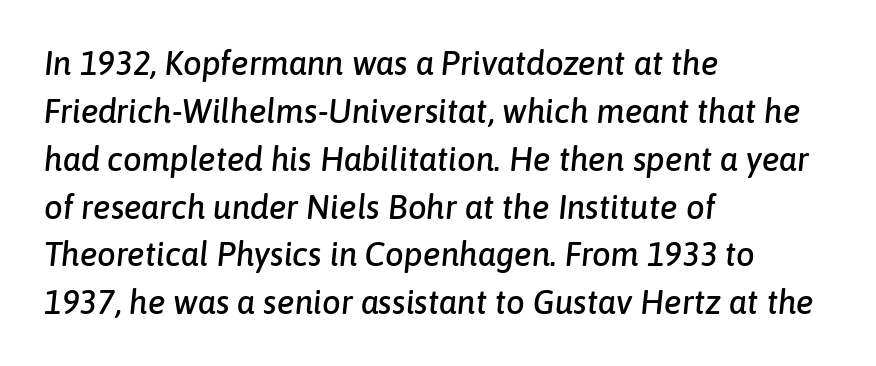
{"italic": "yes", "lean": "right", "slant_degrees": 6, "width": "normal", "stroke_contrast": "low", "x_height": "medium", "monospaced": "no", "underline": "no", "align": "left", "line_spacing": "normal", "line_spacing_ratio": 1.45, "letter_spacing": "normal", "letter_spacing_em": 0.0, "glyph_px": 33}
